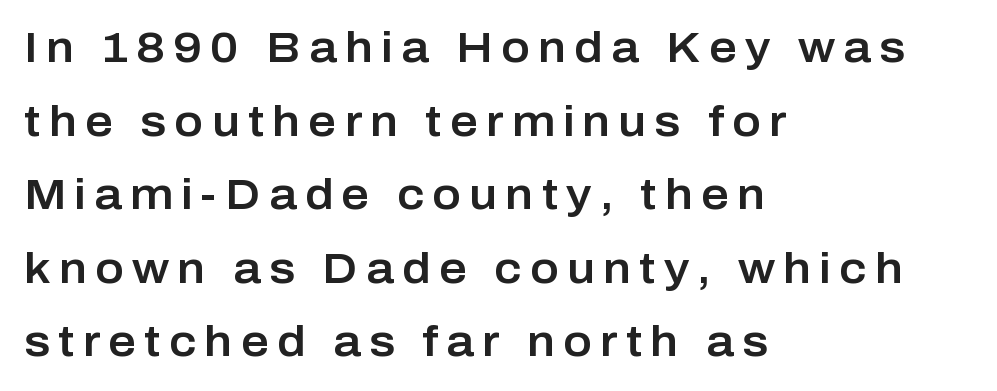
The image shows 43 px sans-serif type, upright; set left-aligned, line spacing 1.71x, not underlined; low stroke contrast and a medium x-height.
